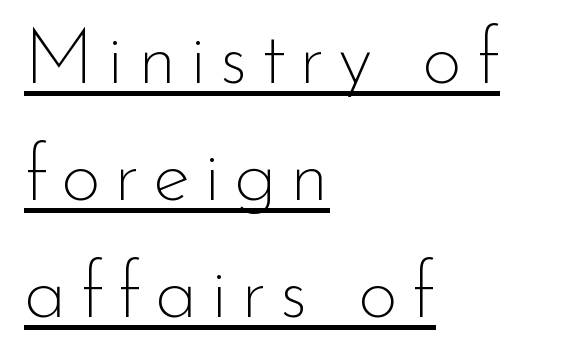
Examine the stroke ends and you'll find no serifs. On a weight scale, this lands at 450 or below. Baseline-to-baseline distance is the conventional proportion of letter height. The rendered words wear a rule along their underside. Proportional: the letters do not fall into vertical columns. The passage is arranged the way most books set body copy — flush left.
